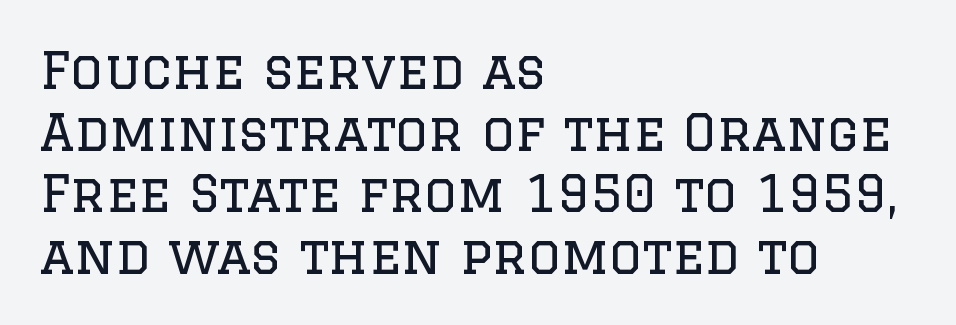
The image shows 51 px regular-weight serif type, upright; set left-aligned, line spacing 1.21x, normal letter spacing, not underlined; low stroke contrast and a large x-height.
